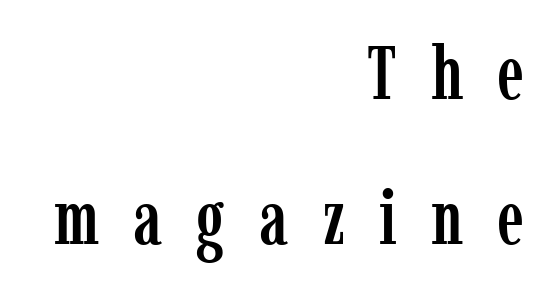
Q: Is the text italic (slanted)? A: No, it is upright.
Q: Is the typeface a serif or a sans-serif typeface? A: Serif.
Q: Is the text underlined? A: No.
Q: How is the paragraph aligned? A: Right-aligned.
Q: Is the spacing between letters normal or unusually wide? A: Unusually wide.
Q: Is the spacing between lines tight, normal or loose? A: Loose.
Q: Width (condensed, normal, or wide)? A: Condensed.
Q: Stroke contrast? A: Low.
Q: x-height? A: Medium.
Q: Monospaced? A: No.
